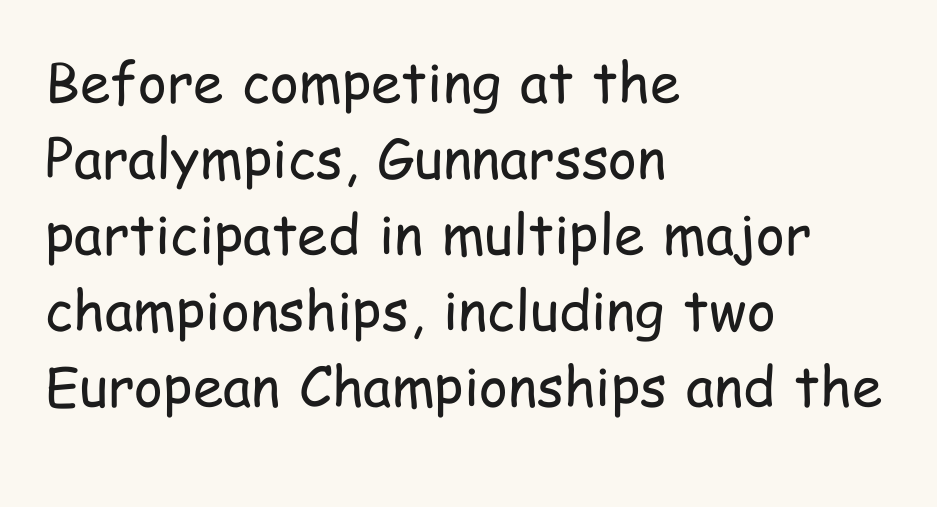
Q: Is the text bold? A: No.
Q: Is the text italic (slanted)? A: No, it is upright.
Q: Is the typeface a serif or a sans-serif typeface? A: Sans-serif.
Q: Is the text underlined? A: No.
Q: How is the paragraph aligned? A: Left-aligned.
Q: Is the spacing between letters normal or unusually wide? A: Normal.
Q: Is the spacing between lines tight, normal or loose? A: Normal.
Q: Width (condensed, normal, or wide)? A: Condensed.
Q: Stroke contrast? A: Low.
Q: x-height? A: Medium.
Q: Monospaced? A: No.
